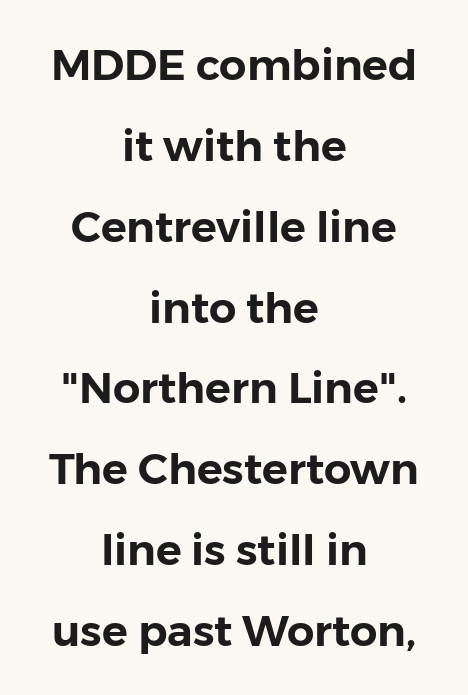
{"serif": "no", "italic": "no", "width": "normal", "stroke_contrast": "low", "x_height": "medium", "monospaced": "no", "underline": "no", "align": "center", "line_spacing_ratio": 1.88, "letter_spacing": "normal", "letter_spacing_em": 0.0, "glyph_px": 43}
